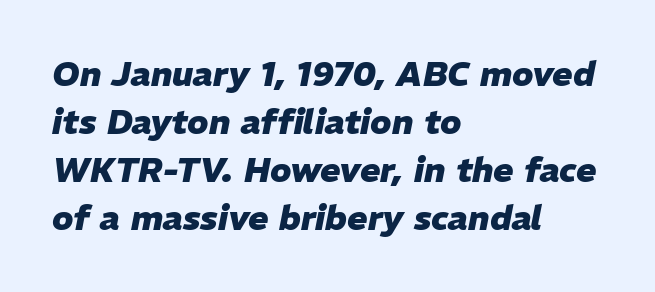
Q: Is the text bold? A: Yes.
Q: Is the text italic (slanted)? A: Yes, it leans right by about 11 degrees.
Q: Is the text underlined? A: No.
Q: How is the paragraph aligned? A: Left-aligned.
Q: Is the spacing between letters normal or unusually wide? A: Normal.
Q: Is the spacing between lines tight, normal or loose? A: Normal.
Q: Width (condensed, normal, or wide)? A: Normal.
Q: Stroke contrast? A: Low.
Q: x-height? A: Medium.
Q: Monospaced? A: No.
